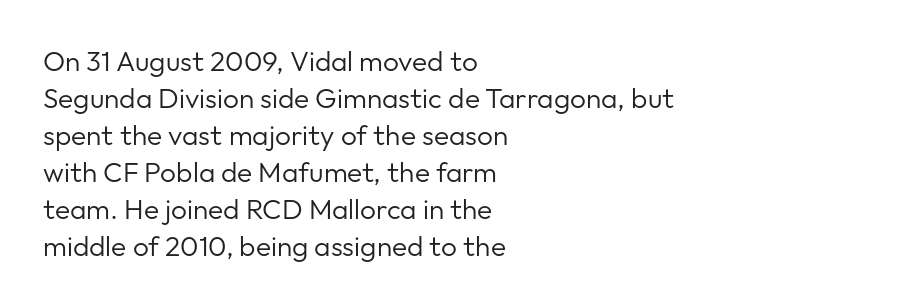
The image shows 28 px regular-weight sans-serif type, upright; set left-aligned, normal line spacing (1.32x), normal letter spacing, not underlined; low stroke contrast and a medium x-height.
